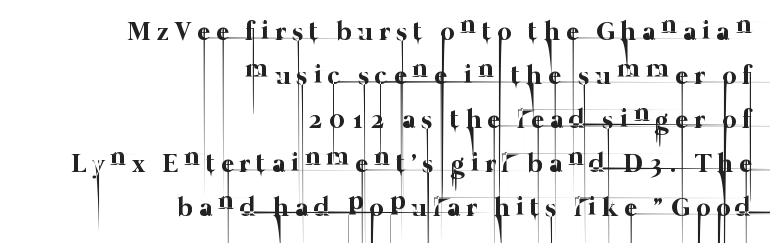
The image shows 27 px text type; set right-aligned, normal line spacing (1.63x), unusually wide letter spacing (+0.23 em), not underlined.
